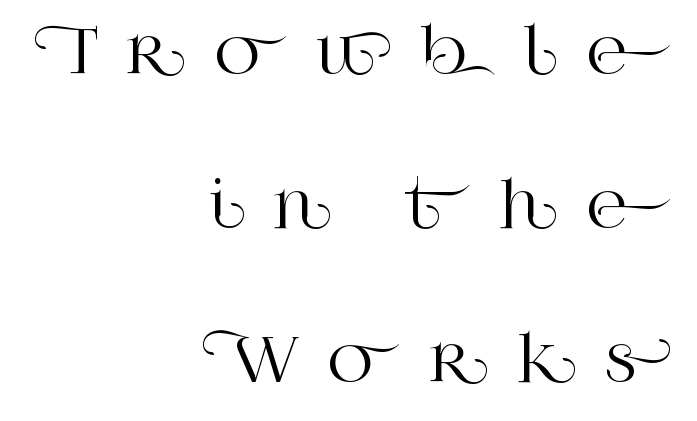
Q: Is the text italic (slanted)? A: No, it is upright.
Q: Is the typeface a serif or a sans-serif typeface? A: Serif.
Q: Is the text underlined? A: No.
Q: How is the paragraph aligned? A: Right-aligned.
Q: Is the spacing between letters normal or unusually wide? A: Unusually wide.
Q: Is the spacing between lines tight, normal or loose? A: Loose.
Q: Width (condensed, normal, or wide)? A: Normal.
Q: Stroke contrast? A: High.
Q: x-height? A: Large.
Q: Monospaced? A: No.
